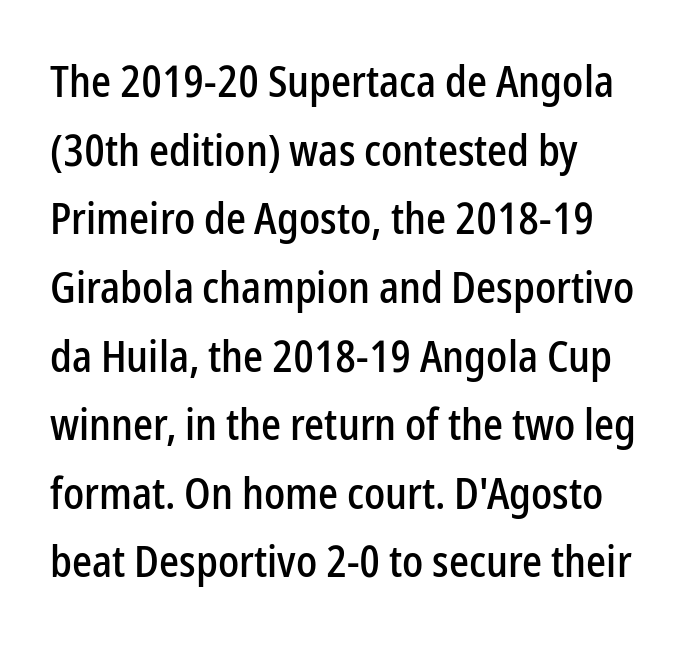
{"serif": "no", "italic": "no", "width": "condensed", "stroke_contrast": "low", "x_height": "medium", "monospaced": "no", "underline": "no", "align": "left", "line_spacing": "normal", "line_spacing_ratio": 1.56, "letter_spacing": "normal", "letter_spacing_em": 0.0, "glyph_px": 44}
